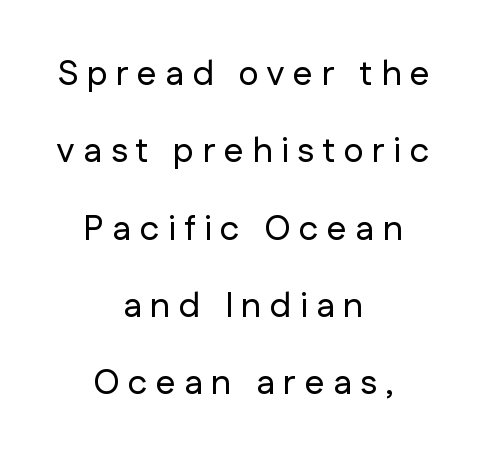
{"serif": "no", "italic": "no", "width": "normal", "stroke_contrast": "low", "x_height": "medium", "monospaced": "no", "underline": "no", "align": "center", "line_spacing": "loose", "line_spacing_ratio": 2.21, "letter_spacing": "wide", "letter_spacing_em": 0.24, "glyph_px": 35}
